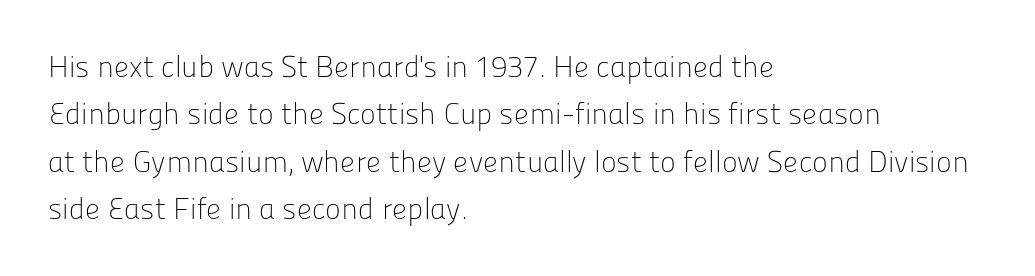
The image shows 30 px light sans-serif type, upright; set left-aligned, normal line spacing (1.58x), normal letter spacing, not underlined; low stroke contrast and a medium x-height.
